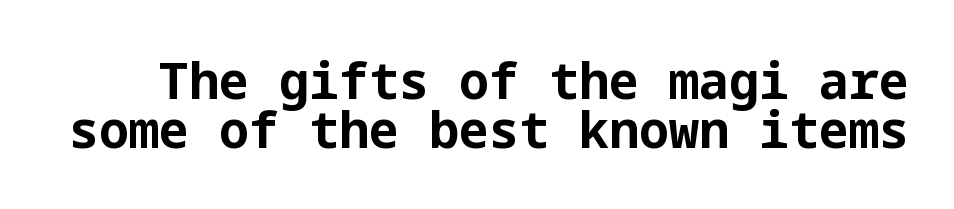
{"serif": "no", "italic": "no", "bold": "yes", "weight": "bold", "width": "normal", "stroke_contrast": "low", "x_height": "medium", "underline": "no", "line_spacing": "tight", "line_spacing_ratio": 0.99, "letter_spacing": "normal", "letter_spacing_em": 0.0, "glyph_px": 50}
